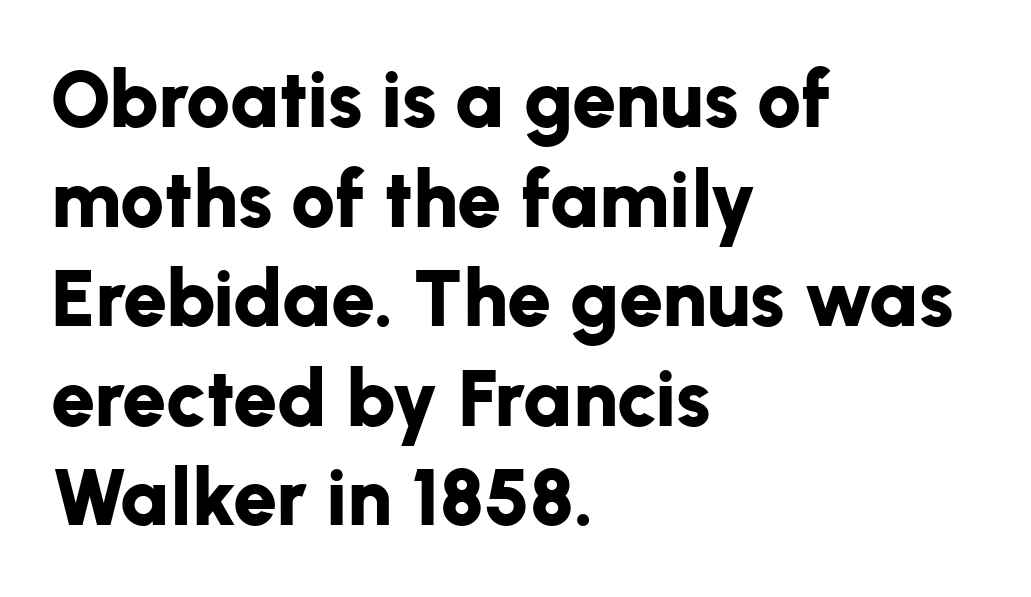
Typeset ragged right — the left edge is the straight one. Upright lettering throughout. Look at the stroke-to-counter ratio: heavy, a bold. This block has exactly the height ordinary leading produces. Classification — sans serif. This rendering leaves character spacing at its baseline value.
